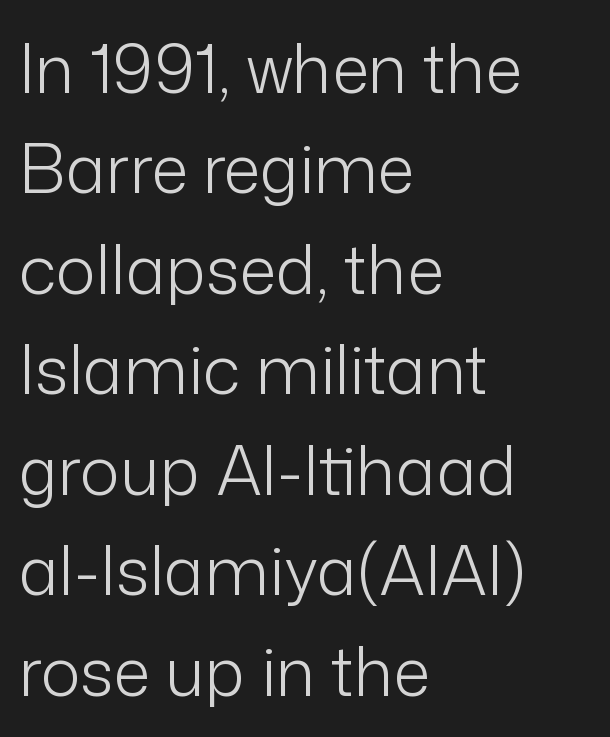
{"serif": "no", "italic": "no", "bold": "no", "weight": "light", "width": "normal", "stroke_contrast": "low", "x_height": "medium", "monospaced": "no", "underline": "no", "align": "left", "line_spacing": "normal", "line_spacing_ratio": 1.5, "letter_spacing": "normal", "letter_spacing_em": 0.0, "glyph_px": 67}
